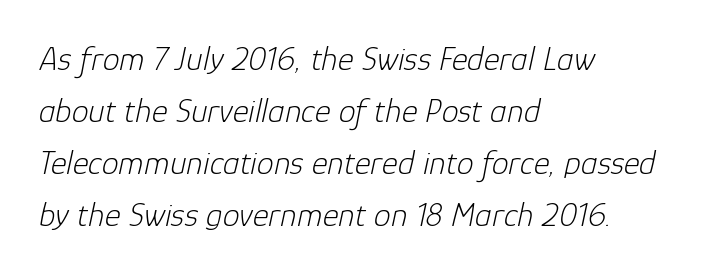
{"italic": "yes", "lean": "right", "slant_degrees": 12, "bold": "no", "weight": "light", "width": "normal", "stroke_contrast": "low", "x_height": "medium", "monospaced": "no", "underline": "no", "align": "left", "line_spacing": "normal", "line_spacing_ratio": 1.53, "letter_spacing": "normal", "letter_spacing_em": 0.0, "glyph_px": 34}
